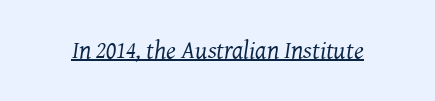
Q: Is the text bold? A: No.
Q: Is the text italic (slanted)? A: Yes, it leans right by about 7 degrees.
Q: Is the text underlined? A: Yes.
Q: Is the spacing between letters normal or unusually wide? A: Normal.
